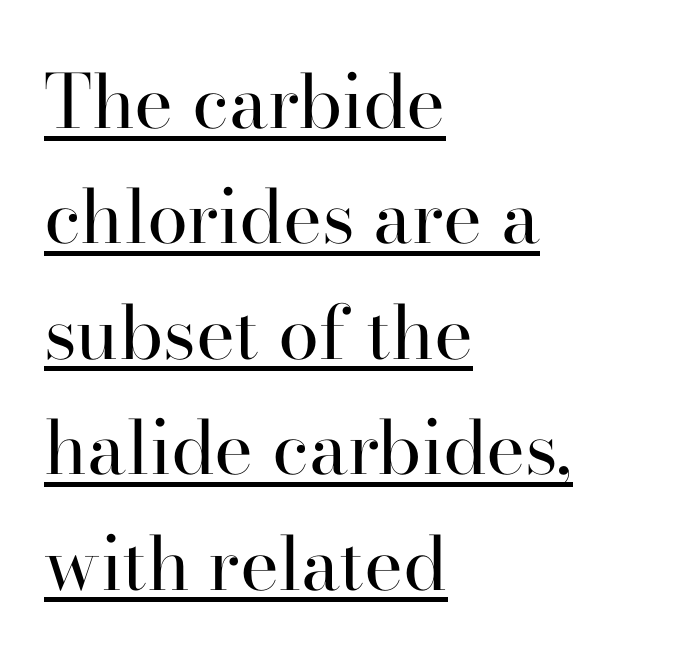
Q: Is the text bold? A: No.
Q: Is the text italic (slanted)? A: No, it is upright.
Q: Is the typeface a serif or a sans-serif typeface? A: Serif.
Q: Is the text underlined? A: Yes.
Q: How is the paragraph aligned? A: Left-aligned.
Q: Is the spacing between letters normal or unusually wide? A: Normal.
Q: Is the spacing between lines tight, normal or loose? A: Normal.
Q: Width (condensed, normal, or wide)? A: Normal.
Q: Stroke contrast? A: High.
Q: x-height? A: Small.
Q: Monospaced? A: No.
